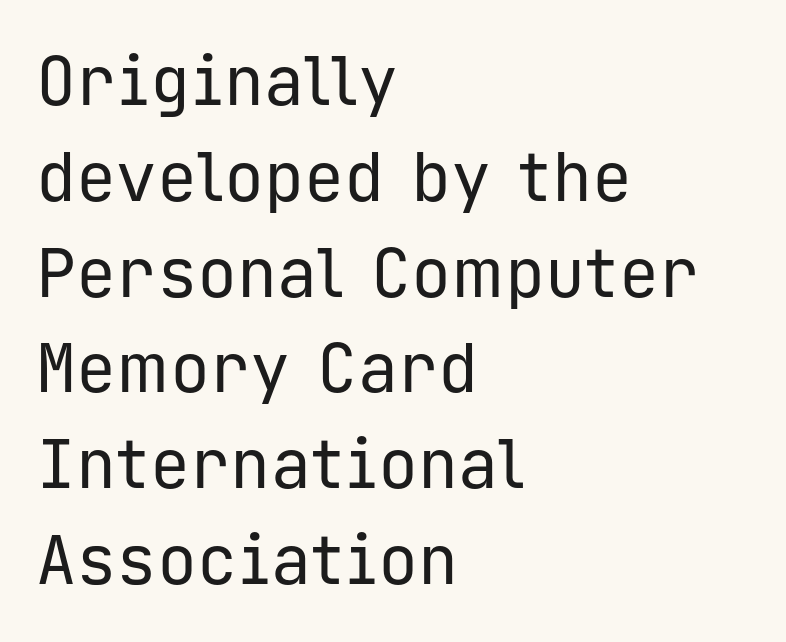
{"serif": "no", "italic": "no", "bold": "no", "weight": "regular", "width": "normal", "stroke_contrast": "low", "x_height": "medium", "monospaced": "yes", "underline": "no", "align": "left", "line_spacing": "normal", "line_spacing_ratio": 1.43, "letter_spacing": "normal", "letter_spacing_em": 0.0, "glyph_px": 67}
